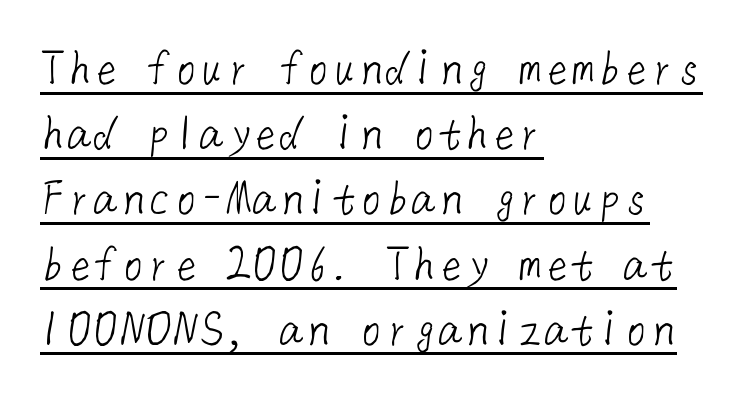
Q: Is the text bold? A: No.
Q: Is the typeface a serif or a sans-serif typeface? A: Sans-serif.
Q: Is the text underlined? A: Yes.
Q: How is the paragraph aligned? A: Left-aligned.
Q: Is the spacing between letters normal or unusually wide? A: Normal.
Q: Width (condensed, normal, or wide)? A: Normal.
Q: Stroke contrast? A: Low.
Q: x-height? A: Medium.
